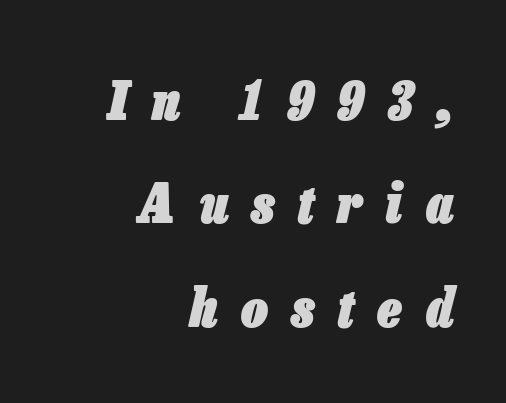
{"italic": "yes", "lean": "right", "slant_degrees": 13, "bold": "yes", "weight": "heavy", "width": "condensed", "stroke_contrast": "low", "x_height": "medium", "monospaced": "no", "underline": "no", "align": "right", "line_spacing": "loose", "line_spacing_ratio": 1.95, "letter_spacing": "wide", "letter_spacing_em": 0.45, "glyph_px": 53}
